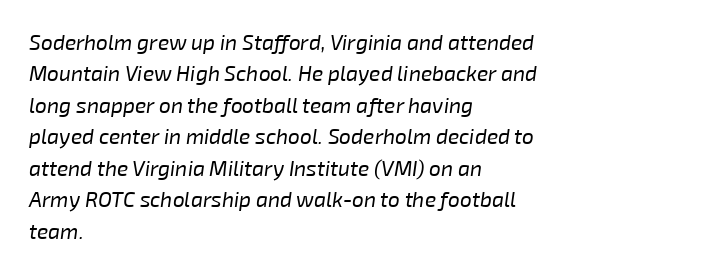
The image shows 21 px text type, italic (leaning right); set left-aligned, normal line spacing (1.5x), normal letter spacing, not underlined.
